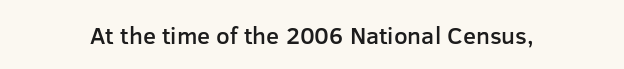
Q: Is the text bold? A: Semi-bold.
Q: Is the text italic (slanted)? A: No, it is upright.
Q: Is the text underlined? A: No.
Q: Is the spacing between letters normal or unusually wide? A: Normal.
